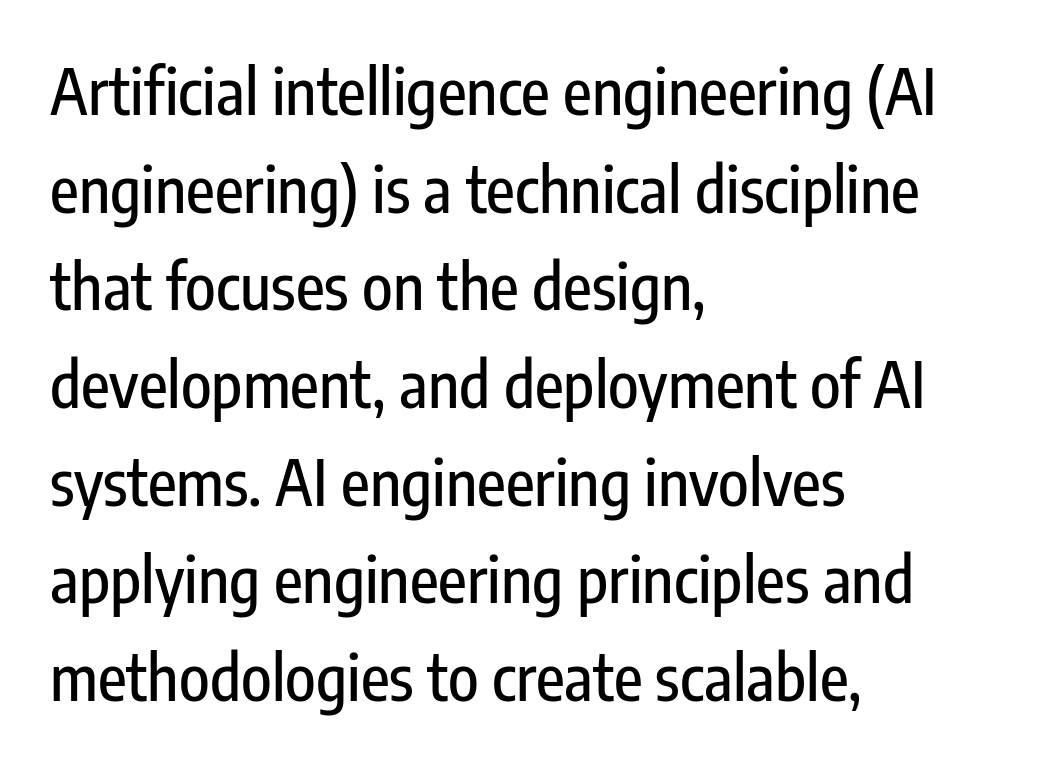
The image shows 63 px condensed sans-serif type, upright; set left-aligned, normal line spacing (1.55x), normal letter spacing, not underlined; low stroke contrast and a medium x-height.
